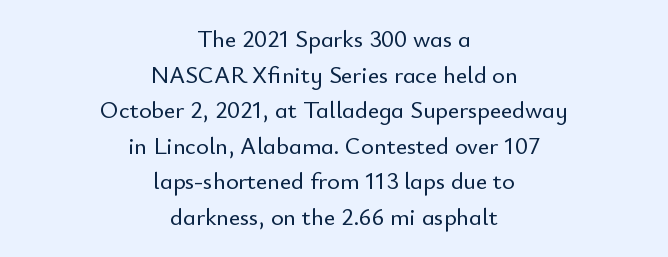
The image shows 24 px text type, upright; set centered, normal line spacing (1.48x), normal letter spacing, not underlined.
